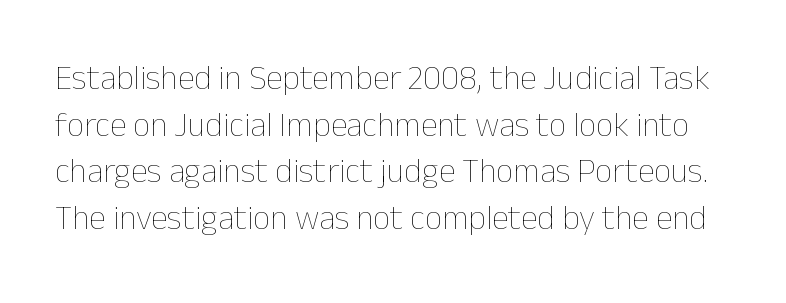
{"italic": "no", "bold": "no", "weight": "thin", "width": "normal", "stroke_contrast": "low", "x_height": "medium", "monospaced": "no", "underline": "no", "line_spacing": "normal", "line_spacing_ratio": 1.37, "letter_spacing": "normal", "letter_spacing_em": 0.0, "glyph_px": 34}
